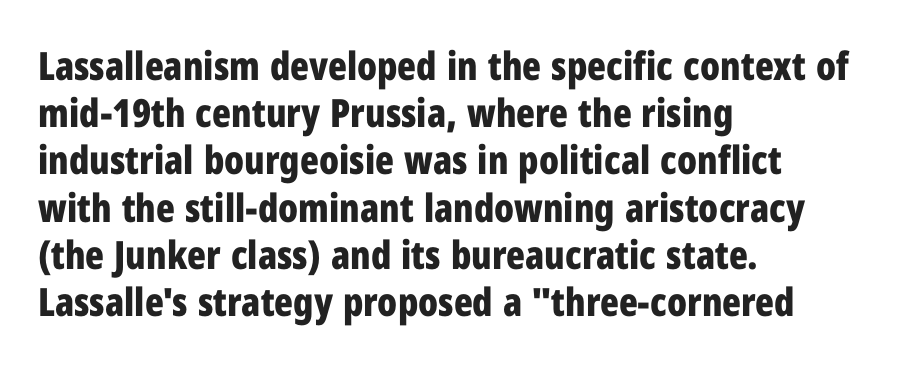
Q: Is the text bold? A: Yes.
Q: Is the text italic (slanted)? A: No, it is upright.
Q: Is the typeface a serif or a sans-serif typeface? A: Sans-serif.
Q: Is the text underlined? A: No.
Q: How is the paragraph aligned? A: Left-aligned.
Q: Is the spacing between letters normal or unusually wide? A: Normal.
Q: Width (condensed, normal, or wide)? A: Condensed.
Q: Stroke contrast? A: Low.
Q: x-height? A: Medium.
Q: Monospaced? A: No.
